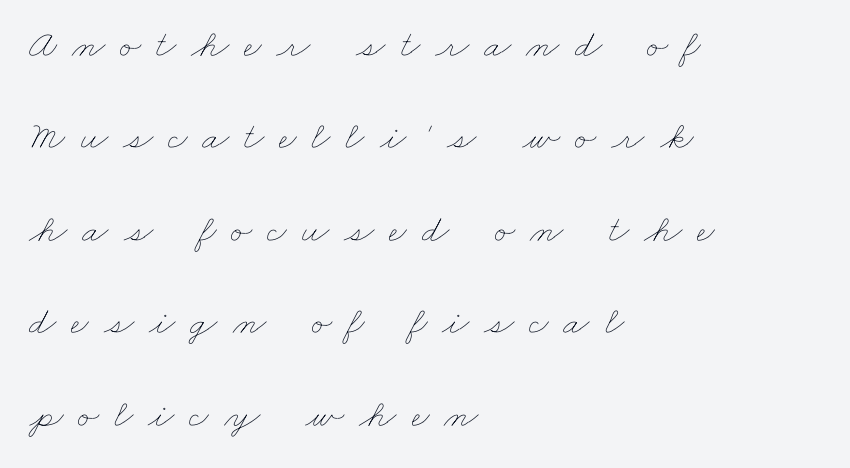
Display-style spreading of the glyphs; the letterfit is very open. Words float on clear page, feet unadorned. Is this a fixed-width face? No — the glyphs have proportional, varying widths. Quick note: interline space is abundant. Reading down the block, your eye returns to a fixed left position each line.
